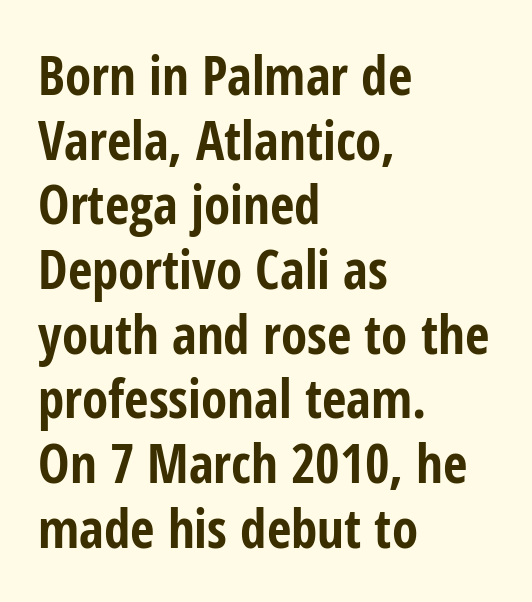
{"serif": "no", "italic": "no", "bold": "yes", "weight": "bold", "width": "condensed", "stroke_contrast": "low", "x_height": "medium", "monospaced": "no", "underline": "no", "align": "left", "line_spacing_ratio": 1.22, "letter_spacing": "normal", "letter_spacing_em": 0.0, "glyph_px": 53}
